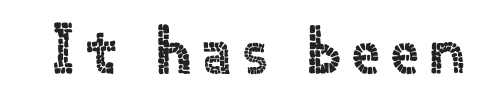
Q: Is the text italic (slanted)? A: No, it is upright.
Q: Is the typeface a serif or a sans-serif typeface? A: Sans-serif.
Q: Is the text underlined? A: No.
Q: Width (condensed, normal, or wide)? A: Normal.
Q: x-height? A: Small.
Q: Monospaced? A: No.
